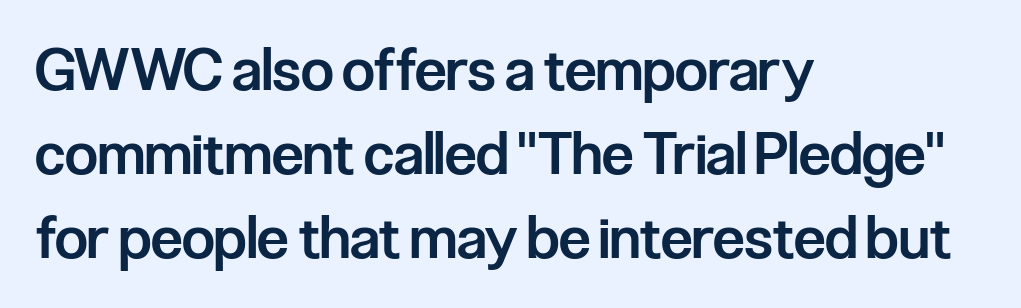
{"serif": "no", "italic": "no", "bold": "semi", "weight": "semibold", "width": "condensed", "stroke_contrast": "low", "x_height": "medium", "monospaced": "no", "underline": "no", "align": "left", "line_spacing": "normal", "line_spacing_ratio": 1.45, "letter_spacing": "normal", "letter_spacing_em": 0.0, "glyph_px": 58}
